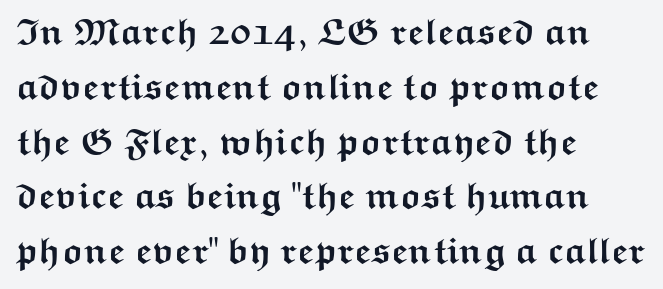
A typesetter would mark this as roman, not italic. Unmarked baselines from the first word to the last. In terms of leading, this rendering sits right in the middle. Do the characters align in a grid? No, the font is proportional.
